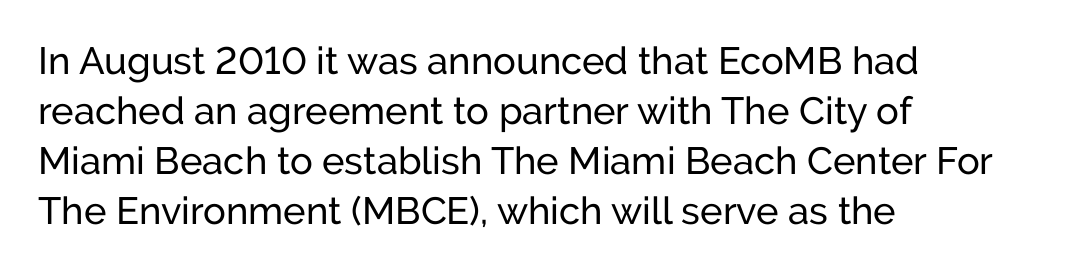
{"serif": "no", "italic": "no", "bold": "no", "weight": "regular", "width": "normal", "stroke_contrast": "low", "x_height": "medium", "monospaced": "no", "underline": "no", "align": "left", "line_spacing": "normal", "line_spacing_ratio": 1.32, "letter_spacing": "normal", "letter_spacing_em": 0.0, "glyph_px": 38}
